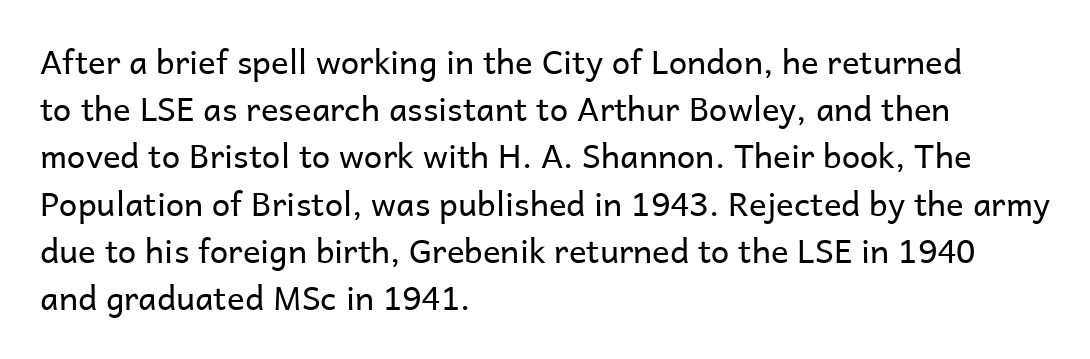
Q: Is the text bold? A: No.
Q: Is the text italic (slanted)? A: No, it is upright.
Q: Is the typeface a serif or a sans-serif typeface? A: Sans-serif.
Q: Is the text underlined? A: No.
Q: How is the paragraph aligned? A: Left-aligned.
Q: Is the spacing between letters normal or unusually wide? A: Normal.
Q: Is the spacing between lines tight, normal or loose? A: Normal.
Q: Width (condensed, normal, or wide)? A: Normal.
Q: Stroke contrast? A: Low.
Q: x-height? A: Medium.
Q: Monospaced? A: No.
